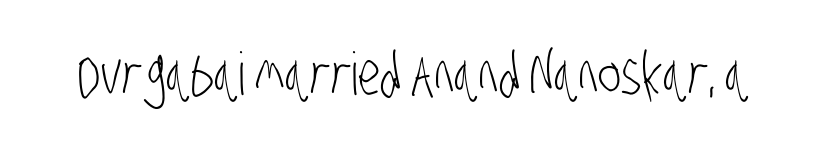
Q: Is the text bold? A: No.
Q: Is the typeface a serif or a sans-serif typeface? A: Sans-serif.
Q: Is the text underlined? A: No.
Q: Is the spacing between letters normal or unusually wide? A: Normal.
Q: Width (condensed, normal, or wide)? A: Condensed.
Q: Stroke contrast? A: Low.
Q: x-height? A: Large.
Q: Monospaced? A: No.
